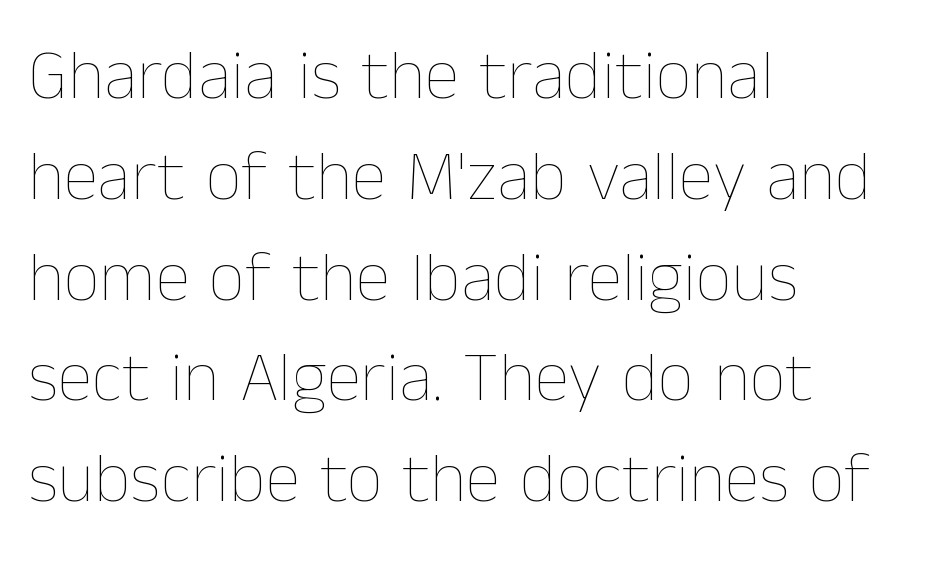
Visually the block forms a straight wall on the left and a jagged coastline on the right. Do the letters lean? They stand straight. Notice how descenders clear the ascenders below comfortably — that's standard leading. Stems and bowls with no extra thickness — not bold. Observe the ordinary spacing: letters are neighbours, not strangers. Character widths vary here, with narrow letters taking less room than wide ones.
